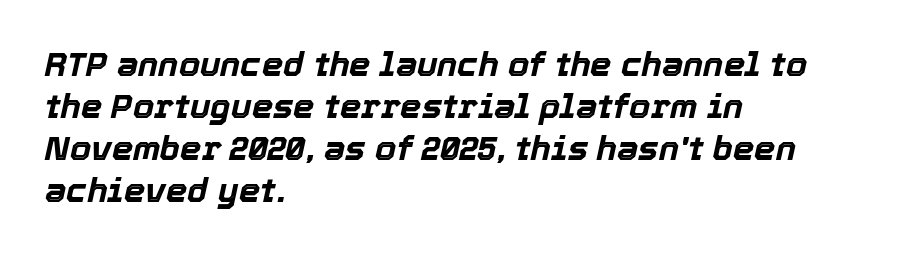
Heavy, bold letterforms. Glyph-to-glyph distance matches everyday printed text. Style check: oblique. Is the block centered? No — it sits flush against the left margin. Quick note: underline off. Spacing verdict: proportional, widths tailored to each character.
